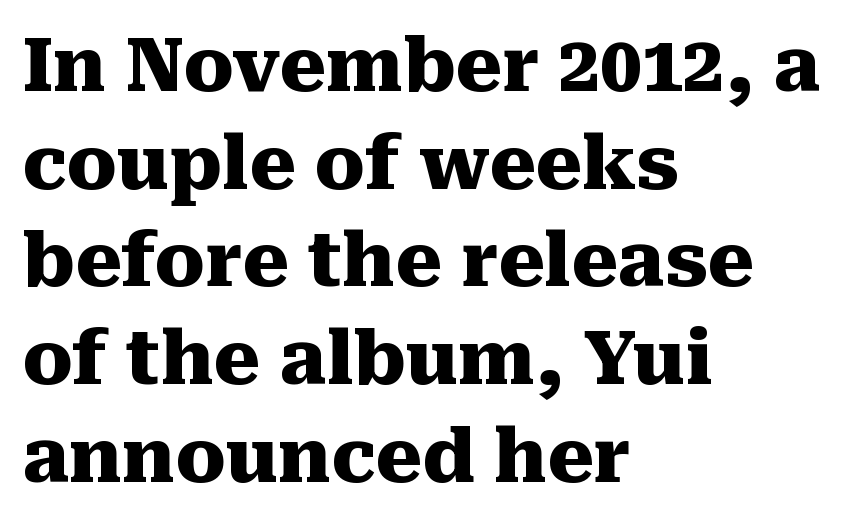
Reading down the block, your eye returns to a fixed left position each line. Underlining? Definitely not there. Tracking here is standard; glyphs follow each other at the usual distance. The strokes are fattened all the way to bold. Vertically, the passage feels balanced, rows spaced as you'd expect.
